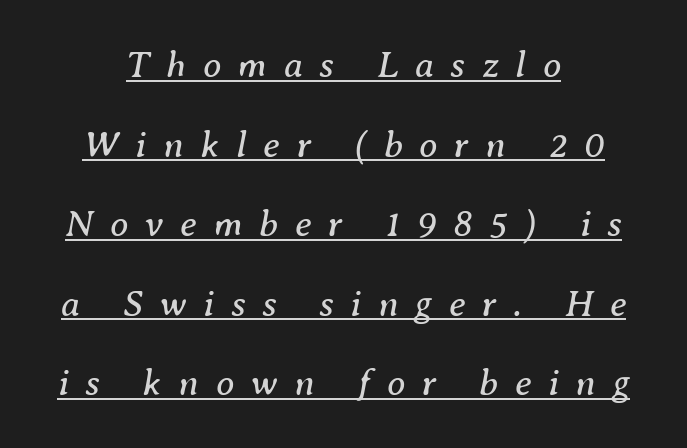
This rendering features underlined lettering. Interline gaps are noticeably wide in this sample. Nothing heavy about these letters — not bold at all. Varying glyph widths throughout — classic text-font behaviour. Little horizontal feet cap the strokes, marking this as serif type. This sample uses expanded letter spacing, leaving extra air between glyphs.
